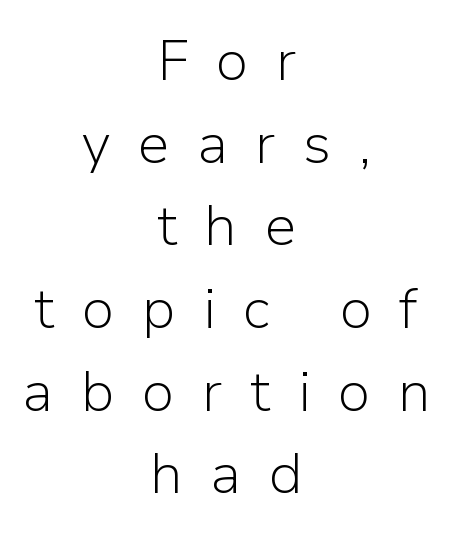
The image shows 57 px light sans-serif type, upright; set centered, normal line spacing (1.45x), unusually wide letter spacing (+0.48 em), not underlined; low stroke contrast and a medium x-height.
